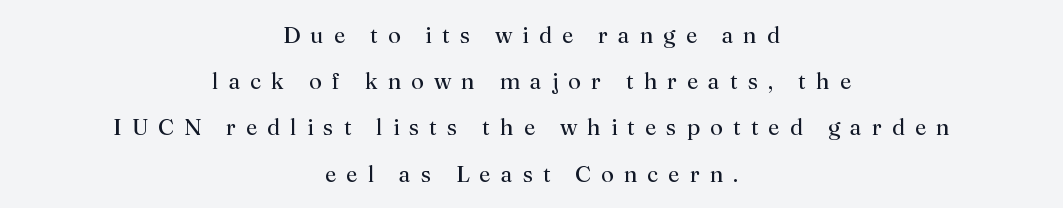
The type sits square on the baseline with zero lean. Students, note that the glyphs here are deliberately spaced far apart. The string is rendered with underlining switched off. Summary of vertical rhythm: relaxed, with wide interline spacing. Vertical stems look standard width or narrower in stroke. The typesetter chose a symmetrical, centered arrangement here.
